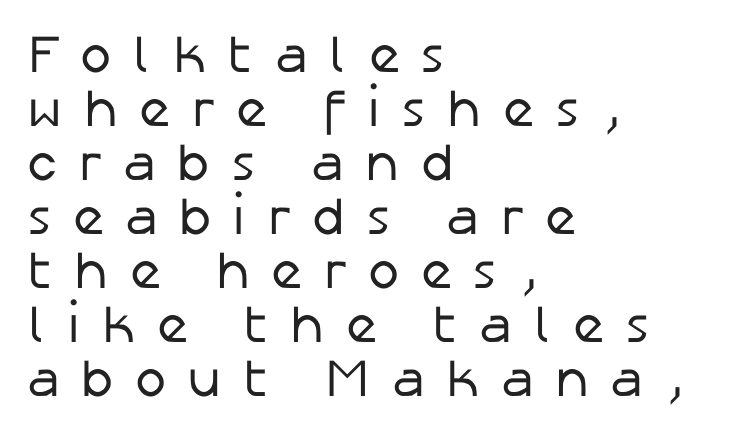
Each new line begins almost immediately beneath the previous one. Each word looks stretched out because of the extra space between its letters. Rule under the text: the space is simply empty. Varying glyph widths throughout — classic text-font behaviour.
